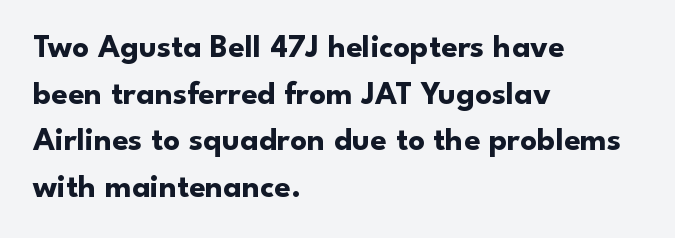
{"serif": "no", "italic": "no", "bold": "yes", "weight": "bold", "width": "normal", "stroke_contrast": "low", "x_height": "small", "monospaced": "no", "underline": "no", "align": "left", "line_spacing": "normal", "line_spacing_ratio": 1.41, "letter_spacing": "normal", "letter_spacing_em": 0.0, "glyph_px": 33}
